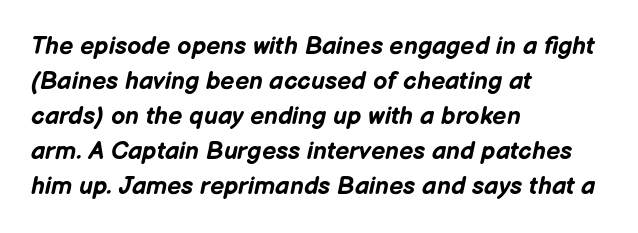
Q: Is the text bold? A: Yes.
Q: Is the text italic (slanted)? A: Yes, it leans right by about 12 degrees.
Q: Is the text underlined? A: No.
Q: How is the paragraph aligned? A: Left-aligned.
Q: Is the spacing between letters normal or unusually wide? A: Normal.
Q: Is the spacing between lines tight, normal or loose? A: Normal.
